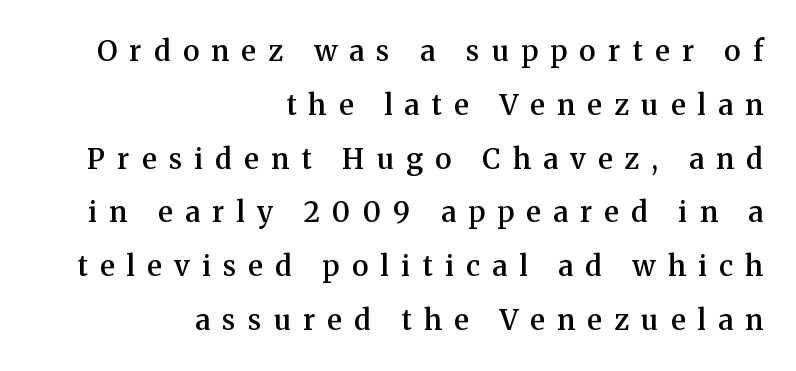
The image shows 28 px semibold serif type, upright; set right-aligned, loose line spacing (1.92x), unusually wide letter spacing (+0.44 em), not underlined; medium stroke contrast and a medium x-height.
